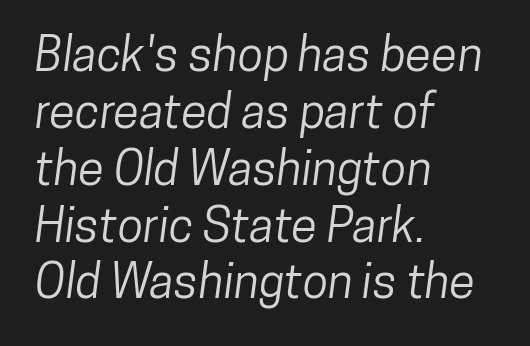
This is sans-serif lettering, the kind often seen on screens and signage. No word sits above an underline. Proportional: the letters do not fall into vertical columns. The type is set solid horizontally, with unmodified tracking.
